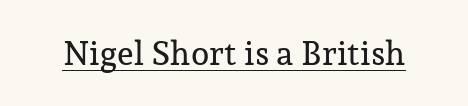
Q: Is the text italic (slanted)? A: No, it is upright.
Q: Is the typeface a serif or a sans-serif typeface? A: Serif.
Q: Is the text underlined? A: Yes.
Q: Is the spacing between letters normal or unusually wide? A: Normal.
Q: Width (condensed, normal, or wide)? A: Normal.
Q: Stroke contrast? A: Low.
Q: x-height? A: Medium.
Q: Monospaced? A: No.
